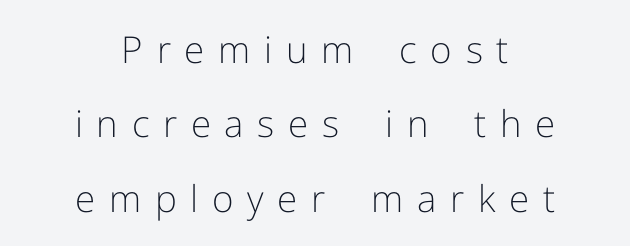
{"serif": "no", "italic": "no", "bold": "no", "weight": "light", "width": "normal", "stroke_contrast": "low", "x_height": "medium", "monospaced": "no", "underline": "no", "align": "center", "line_spacing": "loose", "line_spacing_ratio": 2.01, "letter_spacing": "wide", "letter_spacing_em": 0.37, "glyph_px": 37}
